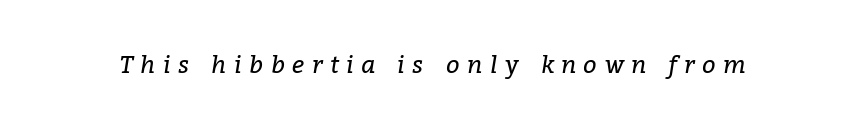
The image shows 24 px text type, italic (leaning right); set unusually wide letter spacing (+0.31 em), not underlined.
